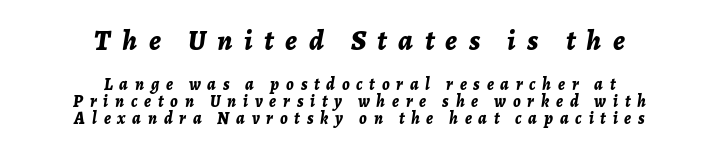
{"italic": "yes", "lean": "right", "slant_degrees": 7, "bold": "yes", "weight": "bold", "width": "normal", "stroke_contrast": "low", "x_height": "medium", "monospaced": "no", "underline": "no", "align": "center", "line_spacing": "tight", "line_spacing_ratio": 0.99, "letter_spacing": "wide", "letter_spacing_em": 0.4, "larger_block": "first", "size_ratio": 1.71, "glyph_px": 29}
